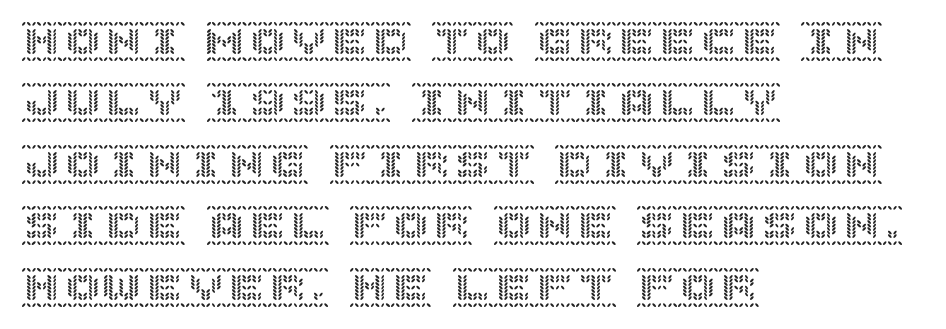
The image shows 41 px text type, upright; set left-aligned, normal line spacing (1.5x), normal letter spacing, not underlined; a large x-height.
